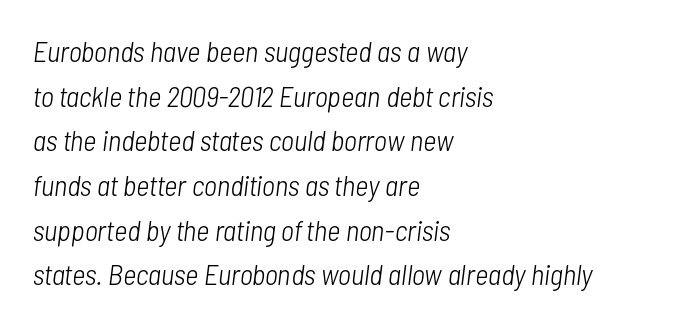
The image shows 29 px light, condensed type, italic (leaning right); set left-aligned, normal line spacing (1.54x), normal letter spacing, not underlined; low stroke contrast and a medium x-height.
